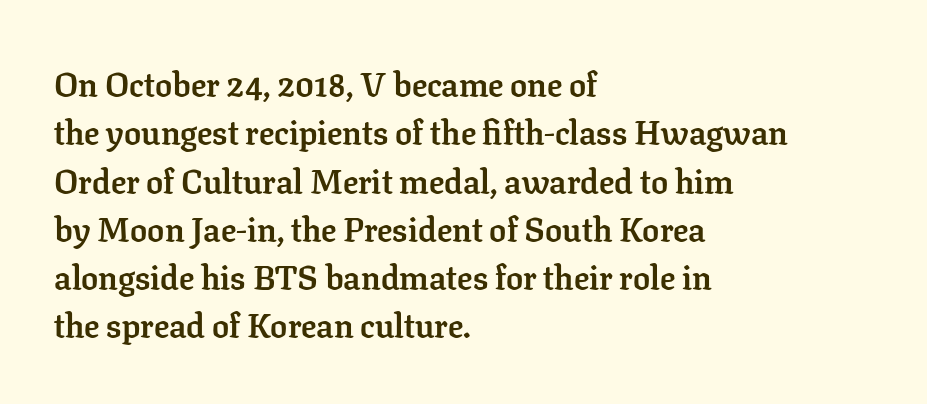
The image shows 34 px semibold serif type, upright; set left-aligned, normal line spacing (1.42x), normal letter spacing, not underlined; low stroke contrast and a medium x-height.
